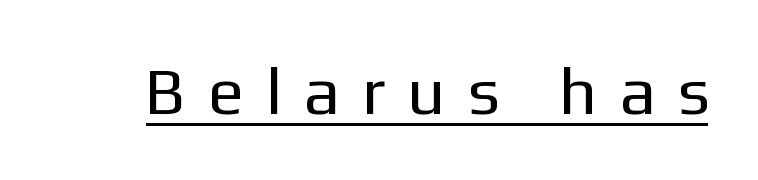
Q: Is the text bold? A: No.
Q: Is the text italic (slanted)? A: No, it is upright.
Q: Is the typeface a serif or a sans-serif typeface? A: Sans-serif.
Q: Is the text underlined? A: Yes.
Q: Is the spacing between letters normal or unusually wide? A: Unusually wide.
Q: Width (condensed, normal, or wide)? A: Normal.
Q: Stroke contrast? A: Low.
Q: x-height? A: Medium.
Q: Monospaced? A: No.
